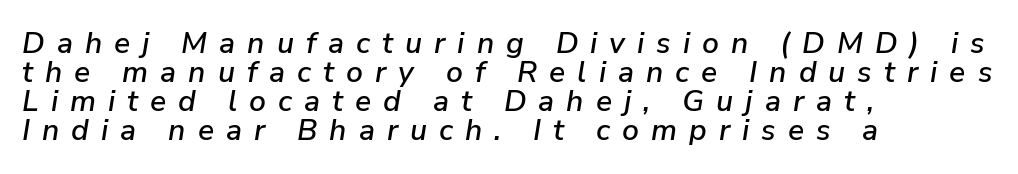
Q: Is the text italic (slanted)? A: Yes, it leans right by about 9 degrees.
Q: Is the text underlined? A: No.
Q: How is the paragraph aligned? A: Left-aligned.
Q: Is the spacing between letters normal or unusually wide? A: Unusually wide.
Q: Is the spacing between lines tight, normal or loose? A: Tight.
Q: Width (condensed, normal, or wide)? A: Normal.
Q: Stroke contrast? A: Low.
Q: x-height? A: Medium.
Q: Monospaced? A: No.
